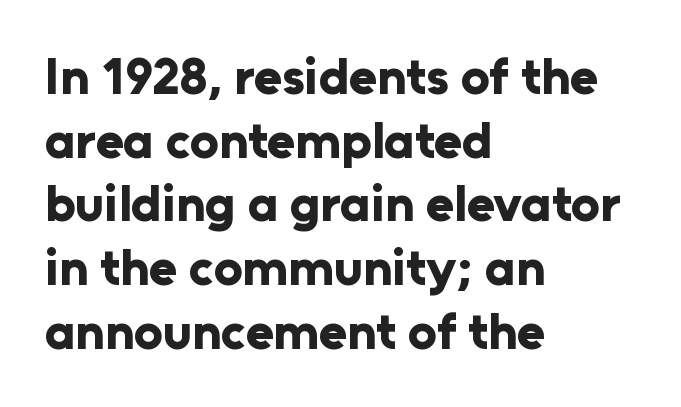
The image shows 51 px bold sans-serif type, upright; set left-aligned, normal line spacing (1.25x), normal letter spacing, not underlined; low stroke contrast and a medium x-height.
